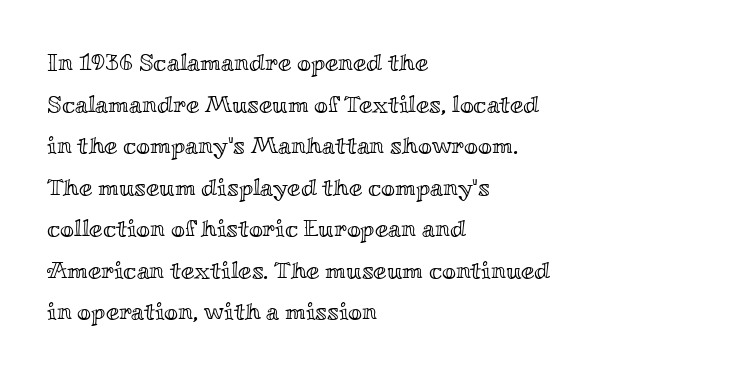
The image shows 24 px text type, upright; set left-aligned, line spacing 1.73x, normal letter spacing, not underlined.
